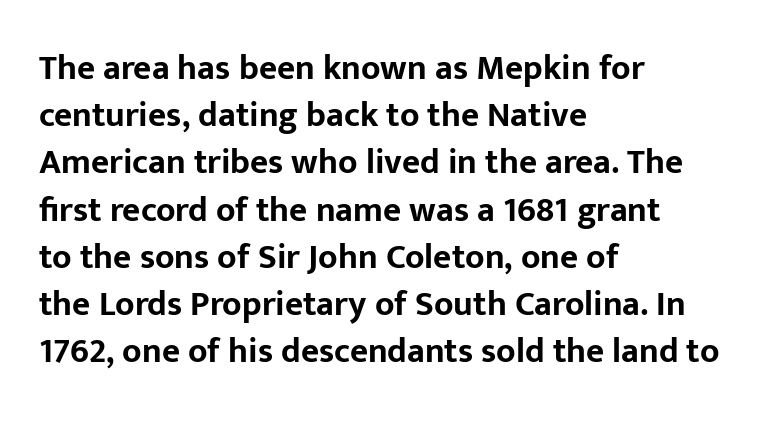
{"serif": "no", "italic": "no", "bold": "yes", "weight": "bold", "width": "normal", "stroke_contrast": "low", "x_height": "medium", "monospaced": "no", "underline": "no", "align": "left", "line_spacing": "normal", "line_spacing_ratio": 1.35, "letter_spacing": "normal", "letter_spacing_em": 0.0, "glyph_px": 35}
